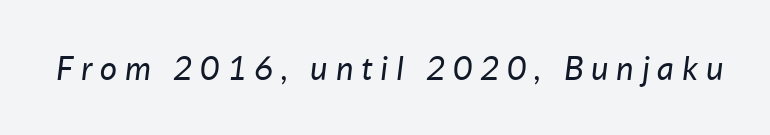
Short note: letters widely spaced. Emphasis-style slanted type is in use. The letters look calm and open, with moderate or lighter stems. These lines are rendered in a variable-pitch font. Unmarked baselines from the first word to the last.
